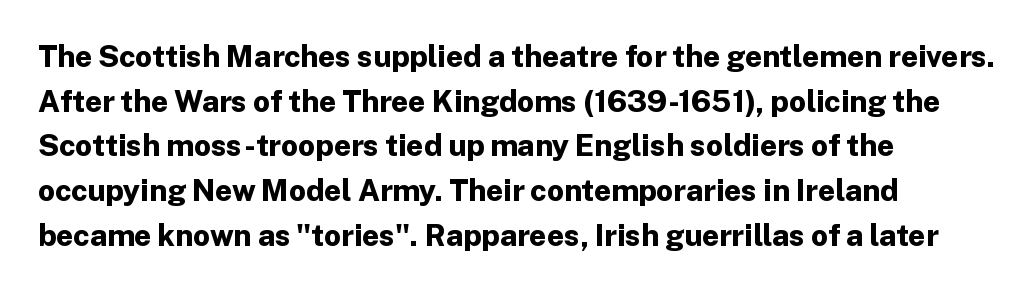
Q: Is the text bold? A: Yes.
Q: Is the text italic (slanted)? A: No, it is upright.
Q: Is the typeface a serif or a sans-serif typeface? A: Sans-serif.
Q: Is the text underlined? A: No.
Q: How is the paragraph aligned? A: Left-aligned.
Q: Is the spacing between letters normal or unusually wide? A: Normal.
Q: Is the spacing between lines tight, normal or loose? A: Normal.
Q: Width (condensed, normal, or wide)? A: Normal.
Q: Stroke contrast? A: Low.
Q: x-height? A: Medium.
Q: Monospaced? A: No.
